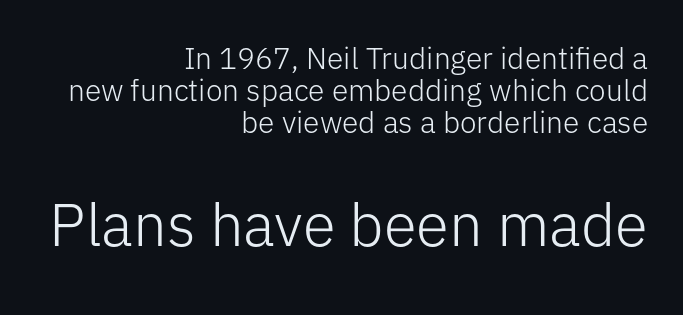
{"serif": "no", "italic": "no", "bold": "no", "weight": "light", "width": "normal", "stroke_contrast": "low", "x_height": "medium", "monospaced": "no", "underline": "no", "align": "right", "line_spacing": "tight", "line_spacing_ratio": 1.07, "letter_spacing": "normal", "letter_spacing_em": 0.0, "larger_block": "second", "size_ratio": 2.0, "glyph_px": 60}
